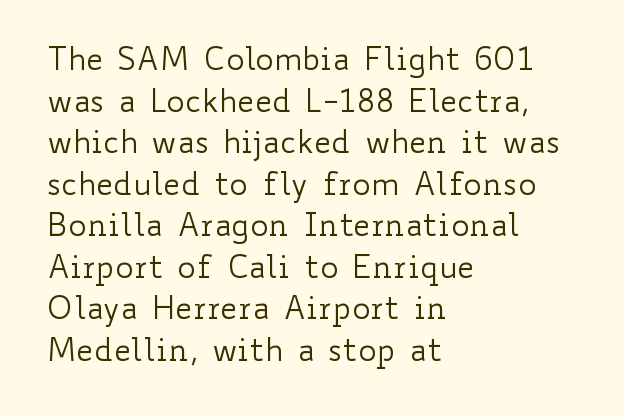
Q: Is the text bold? A: No.
Q: Is the text italic (slanted)? A: No, it is upright.
Q: Is the text underlined? A: No.
Q: How is the paragraph aligned? A: Left-aligned.
Q: Is the spacing between letters normal or unusually wide? A: Normal.
Q: Is the spacing between lines tight, normal or loose? A: Normal.
Q: Width (condensed, normal, or wide)? A: Wide.
Q: Stroke contrast? A: Low.
Q: x-height? A: Small.
Q: Monospaced? A: No.
